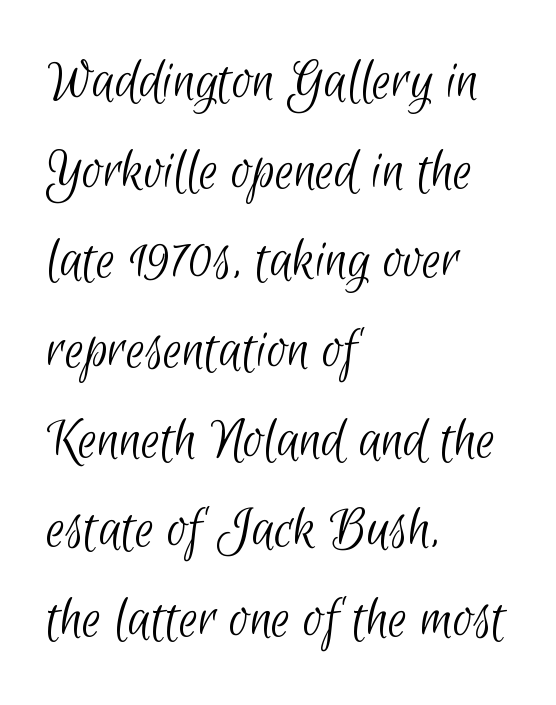
{"serif": "no", "bold": "no", "weight": "light", "width": "condensed", "stroke_contrast": "low", "x_height": "small", "monospaced": "no", "underline": "no", "align": "left", "line_spacing": "normal", "line_spacing_ratio": 1.47, "letter_spacing": "normal", "letter_spacing_em": 0.0, "glyph_px": 61}
